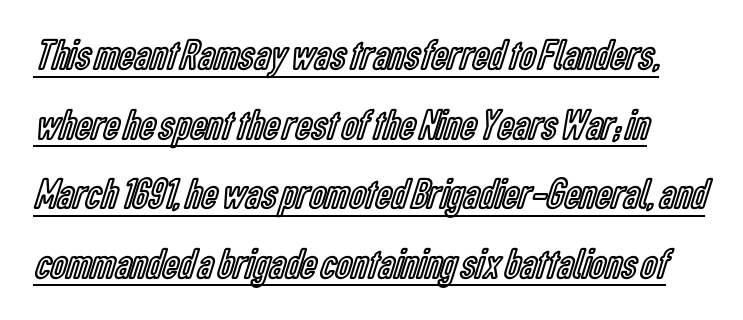
Leading: standard. This sample has the flowing, uneven cadence of proportional lettering. Between one letter and the next there's only the usual sliver of space. A continuous stroke trails under the words, as in a hyperlink.
